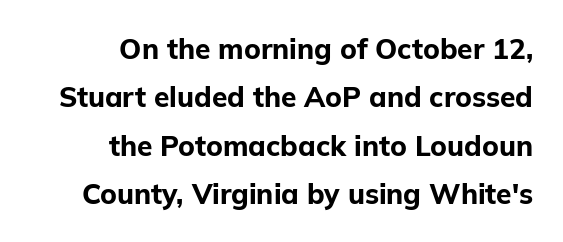
The image shows 28 px bold sans-serif type, upright; set right-aligned, line spacing 1.73x, normal letter spacing, not underlined; low stroke contrast and a medium x-height.
